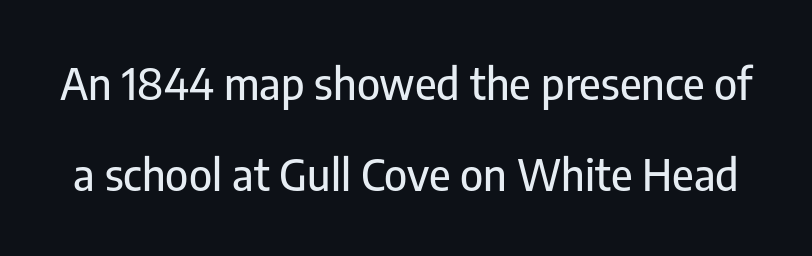
The image shows 44 px condensed sans-serif type, upright; set loose line spacing (2.07x), normal letter spacing, not underlined; low stroke contrast and a medium x-height.
